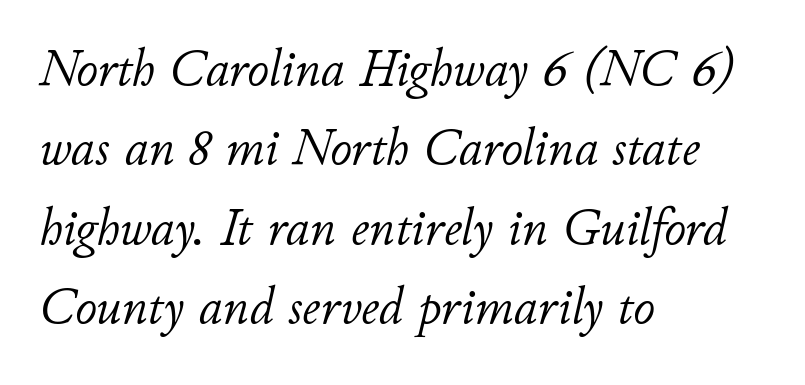
Where is the straight margin? On the left. The space between consecutive lines is moderate. A clean baseline with only descenders dipping below it. The typography opts for an oblique posture over an upright one.
